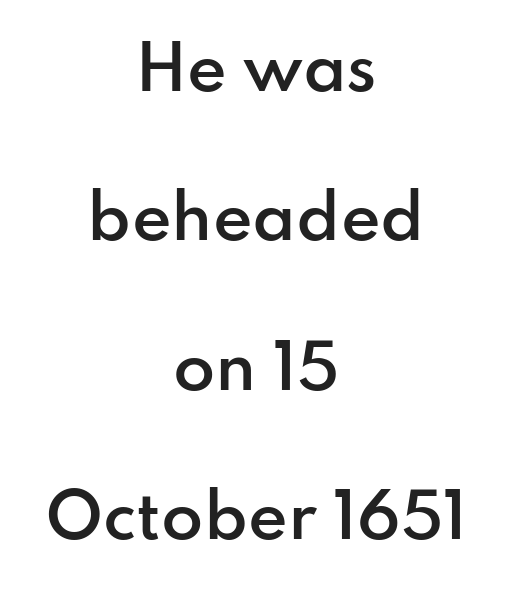
{"serif": "no", "italic": "no", "bold": "semi", "weight": "semibold", "width": "normal", "stroke_contrast": "low", "x_height": "small", "monospaced": "no", "underline": "no", "align": "center", "line_spacing": "loose", "line_spacing_ratio": 2.45, "letter_spacing": "normal", "letter_spacing_em": 0.0, "glyph_px": 61}
